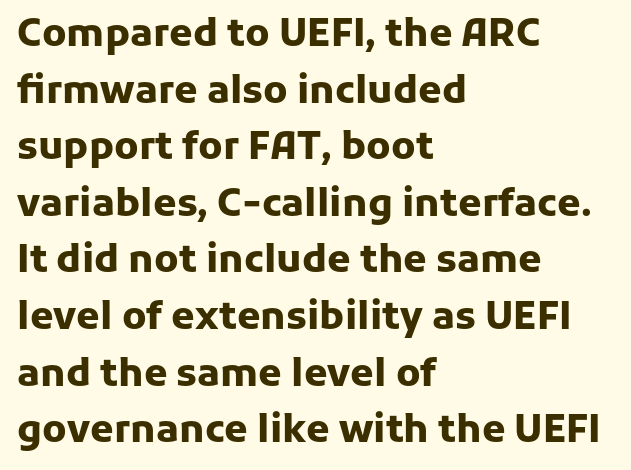
{"serif": "no", "italic": "no", "bold": "yes", "weight": "heavy", "width": "normal", "stroke_contrast": "low", "x_height": "medium", "monospaced": "no", "underline": "no", "align": "left", "line_spacing": "normal", "line_spacing_ratio": 1.49, "letter_spacing": "normal", "letter_spacing_em": 0.0, "glyph_px": 38}
